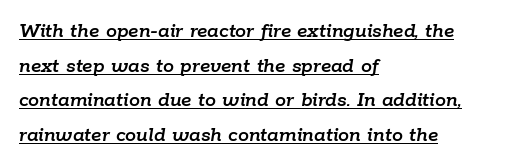
Q: Is the text italic (slanted)? A: Yes, it leans right by about 9 degrees.
Q: Is the text underlined? A: Yes.
Q: How is the paragraph aligned? A: Left-aligned.
Q: Is the spacing between letters normal or unusually wide? A: Normal.
Q: Is the spacing between lines tight, normal or loose? A: Normal.
